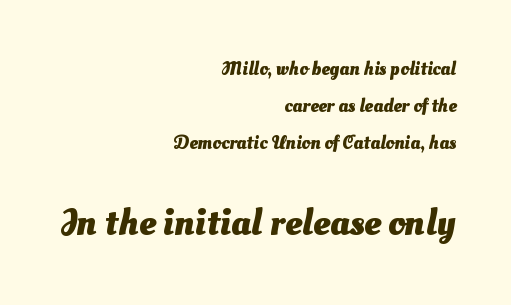
Descenders are the only things crossing below the line. In CSS terms this would be text-align: right. The horizontal fit of the characters is conventional and even. The rendering shows plain stroke endings on the letterforms — a sans-serif design. The passage shown stacks its lines with a broad gap.
